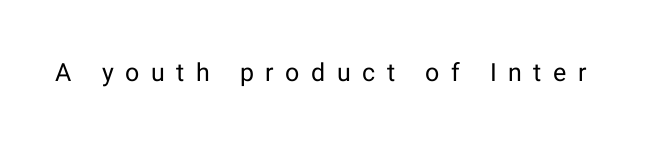
{"italic": "no", "bold": "no", "underline": "no", "letter_spacing": "wide", "letter_spacing_em": 0.46, "glyph_px": 25}
